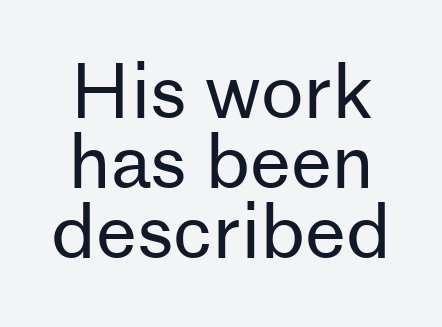
The image shows 73 px regular-weight sans-serif type, upright; set tight line spacing (0.96x), normal letter spacing, not underlined; low stroke contrast and a medium x-height.
